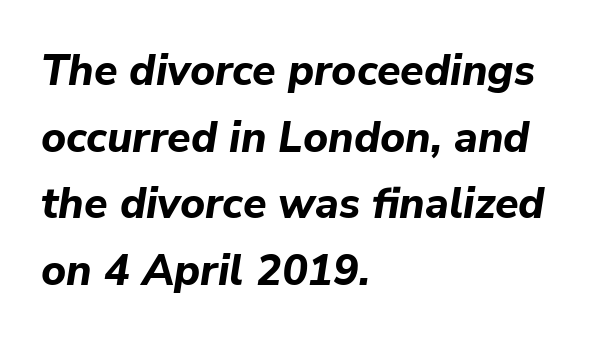
The font's italic variant was chosen for this text. Lines of text with bare space underneath. Its strokes are broad and dark, the hallmark of bold type. Each letter keeps its own natural width here, so spacing adapts to shape.
